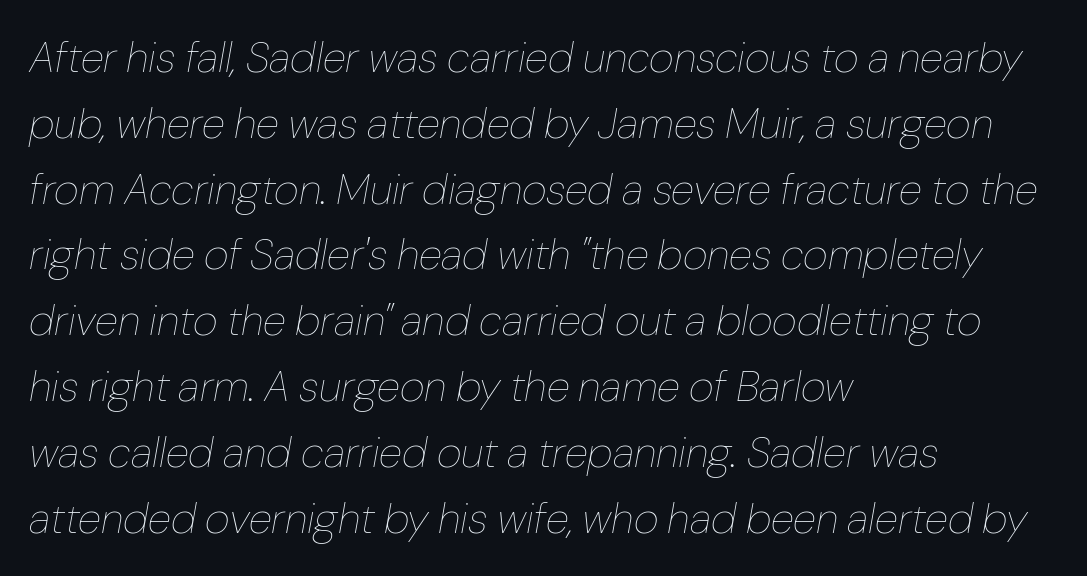
The image shows 43 px thin type, italic (leaning right); set left-aligned, normal line spacing (1.53x), normal letter spacing, not underlined; low stroke contrast and a medium x-height.
